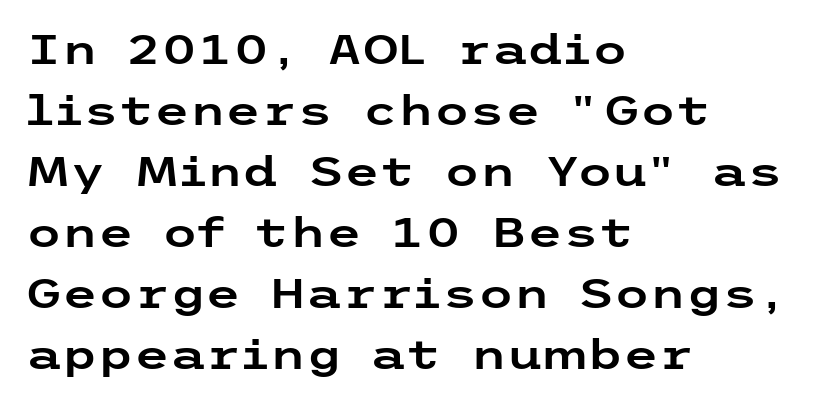
To sum up the face: it is a sans, with no serifs. Does the lettering tilt? It doesn't — this is upright. Standard letterfit; no display-style spreading of the glyphs. The block of text has a typical density, with ordinary space between rows. This sample is left-justified, so line endings fall wherever the words run out.
